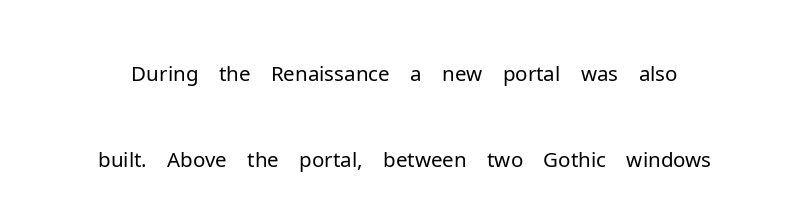
Q: Is the text bold? A: No.
Q: Is the text italic (slanted)? A: No, it is upright.
Q: Is the typeface a serif or a sans-serif typeface? A: Sans-serif.
Q: Is the text underlined? A: No.
Q: Is the spacing between letters normal or unusually wide? A: Normal.
Q: Is the spacing between lines tight, normal or loose? A: Loose.
Q: Width (condensed, normal, or wide)? A: Normal.
Q: Stroke contrast? A: Low.
Q: x-height? A: Medium.
Q: Monospaced? A: No.
